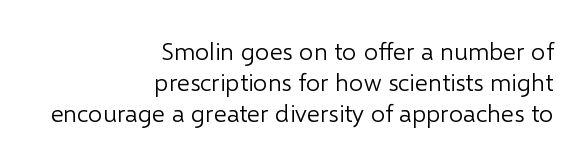
The image shows 25 px text type, upright; set right-aligned, normal line spacing (1.25x), normal letter spacing, not underlined.
